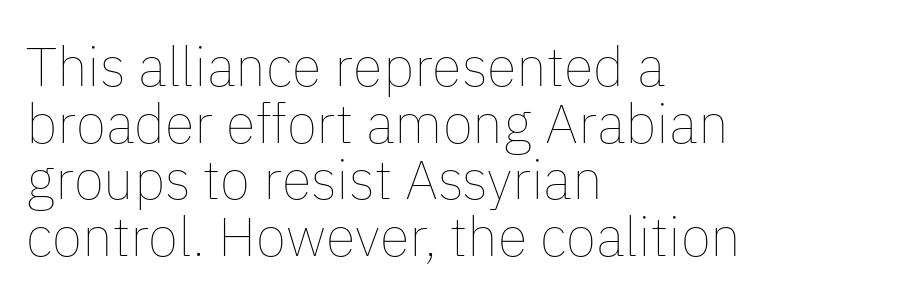
Q: Is the text bold? A: No.
Q: Is the text italic (slanted)? A: No, it is upright.
Q: Is the text underlined? A: No.
Q: How is the paragraph aligned? A: Left-aligned.
Q: Is the spacing between letters normal or unusually wide? A: Normal.
Q: Is the spacing between lines tight, normal or loose? A: Tight.
Q: Width (condensed, normal, or wide)? A: Normal.
Q: Stroke contrast? A: Low.
Q: x-height? A: Medium.
Q: Monospaced? A: No.
